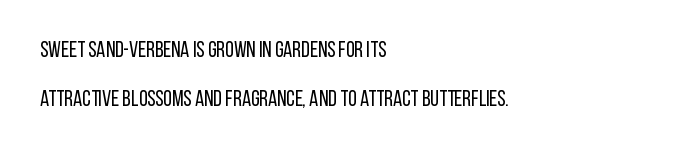
Q: Is the text bold? A: No.
Q: Is the text italic (slanted)? A: No, it is upright.
Q: Is the text underlined? A: No.
Q: How is the paragraph aligned? A: Left-aligned.
Q: Is the spacing between letters normal or unusually wide? A: Normal.
Q: Is the spacing between lines tight, normal or loose? A: Loose.
